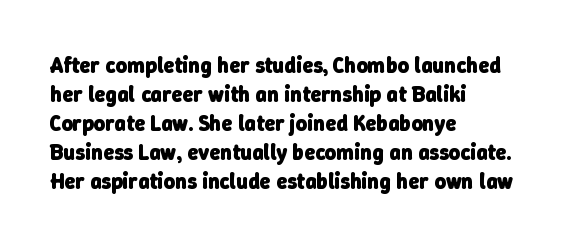
All the whitespace from short lines collects on the right. Honestly, the letter spacing is just normal — you wouldn't notice it. Strokes here are thick enough to call this a true bold. Evenly set lines give the paragraph a standard silhouette. The space beneath each line is pristine and unruled.
